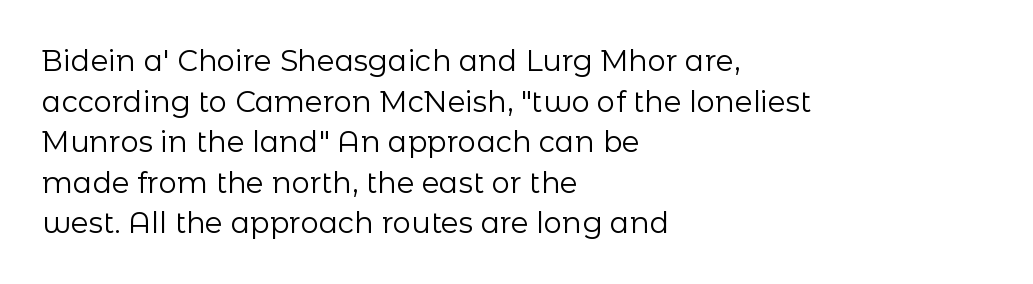
Q: Is the text bold? A: No.
Q: Is the text italic (slanted)? A: No, it is upright.
Q: Is the typeface a serif or a sans-serif typeface? A: Sans-serif.
Q: Is the text underlined? A: No.
Q: How is the paragraph aligned? A: Left-aligned.
Q: Is the spacing between letters normal or unusually wide? A: Normal.
Q: Is the spacing between lines tight, normal or loose? A: Normal.
Q: Width (condensed, normal, or wide)? A: Normal.
Q: Stroke contrast? A: Low.
Q: x-height? A: Medium.
Q: Monospaced? A: No.
